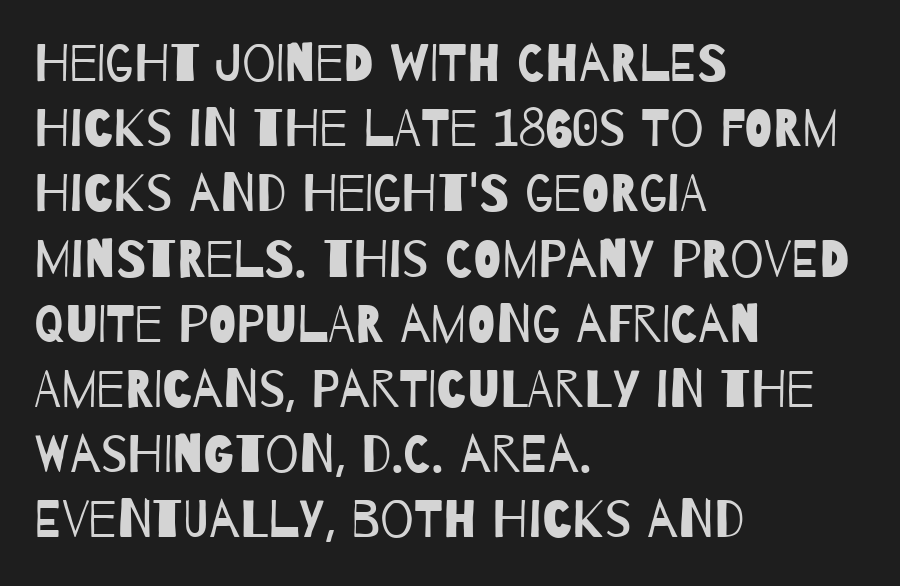
{"serif": "no", "bold": "no", "weight": "regular", "width": "condensed", "stroke_contrast": "low", "x_height": "large", "monospaced": "no", "underline": "no", "align": "left", "line_spacing_ratio": 1.23, "letter_spacing": "normal", "letter_spacing_em": 0.0, "glyph_px": 53}
